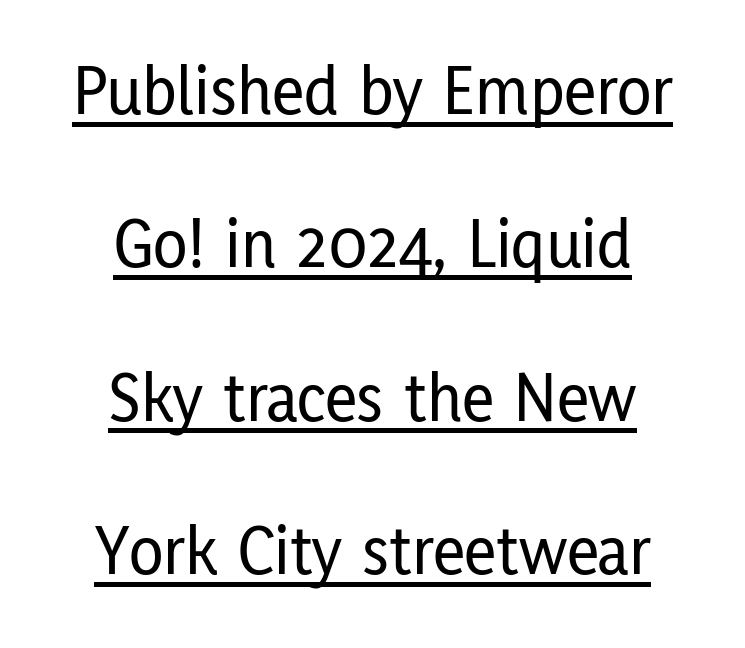
{"serif": "no", "italic": "no", "width": "condensed", "stroke_contrast": "low", "x_height": "medium", "monospaced": "no", "underline": "yes", "align": "center", "line_spacing": "loose", "line_spacing_ratio": 2.16, "letter_spacing": "normal", "letter_spacing_em": 0.0, "glyph_px": 71}
